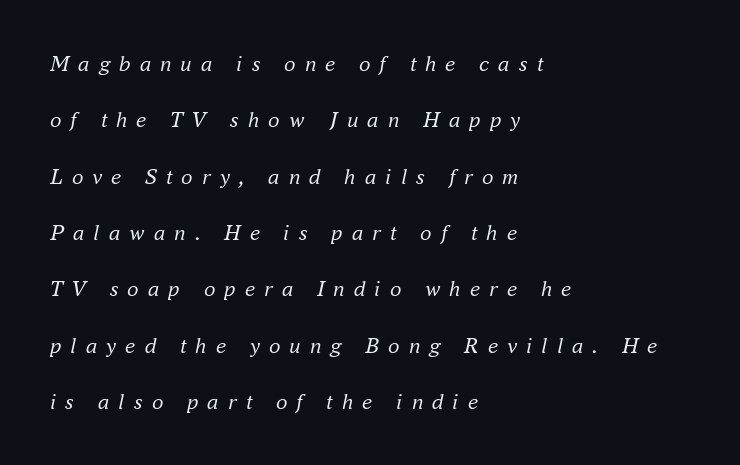
{"italic": "yes", "lean": "right", "slant_degrees": 16, "bold": "no", "underline": "no", "align": "left", "line_spacing": "loose", "line_spacing_ratio": 2.45, "letter_spacing": "wide", "letter_spacing_em": 0.39, "glyph_px": 23}
